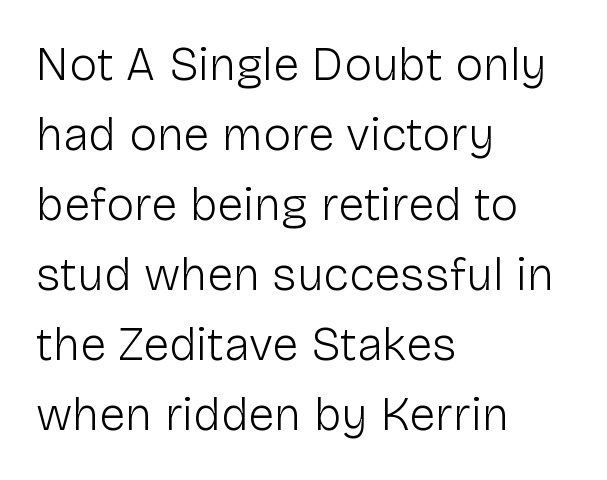
Q: Is the text bold? A: No.
Q: Is the text italic (slanted)? A: No, it is upright.
Q: Is the typeface a serif or a sans-serif typeface? A: Sans-serif.
Q: Is the text underlined? A: No.
Q: How is the paragraph aligned? A: Left-aligned.
Q: Is the spacing between letters normal or unusually wide? A: Normal.
Q: Is the spacing between lines tight, normal or loose? A: Normal.
Q: Width (condensed, normal, or wide)? A: Normal.
Q: Stroke contrast? A: Low.
Q: x-height? A: Medium.
Q: Monospaced? A: No.
